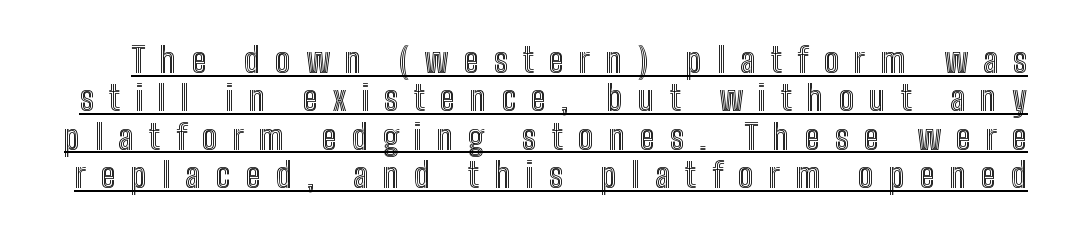
{"italic": "no", "width": "condensed", "x_height": "medium", "monospaced": "no", "underline": "yes", "line_spacing": "tight", "line_spacing_ratio": 1.13, "letter_spacing": "wide", "letter_spacing_em": 0.45, "glyph_px": 34}
